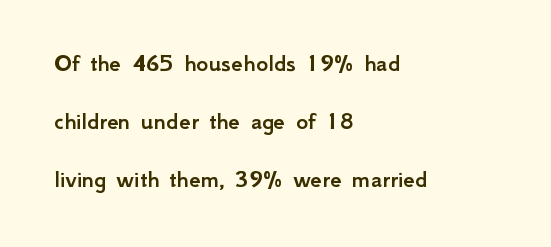
Is the letter spacing exaggerated? No — it looks like the ordinary default. One-word summary of the alignment: left. The foot of each line stays bare and open. Italic? Not at all — the glyphs are vertical. These lines stand farther apart than default settings would place them.
